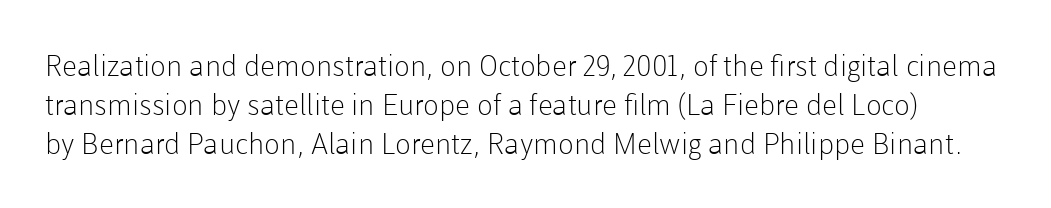
{"serif": "no", "italic": "no", "bold": "no", "weight": "light", "width": "normal", "stroke_contrast": "low", "x_height": "medium", "monospaced": "no", "underline": "no", "line_spacing": "normal", "line_spacing_ratio": 1.35, "letter_spacing": "normal", "letter_spacing_em": 0.0, "glyph_px": 29}
